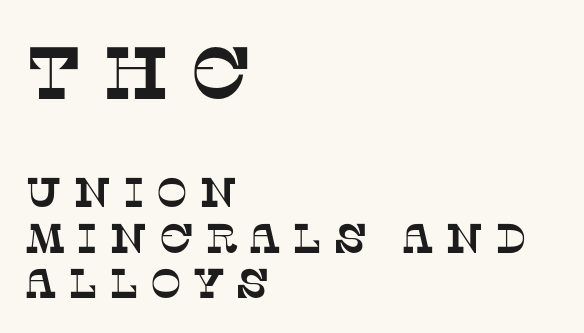
The image shows 74 px serif type; set left-aligned, tight line spacing (1.09x), unusually wide letter spacing (+0.26 em), not underlined; the first (top) block is 1.76x larger; low stroke contrast and a large x-height.
